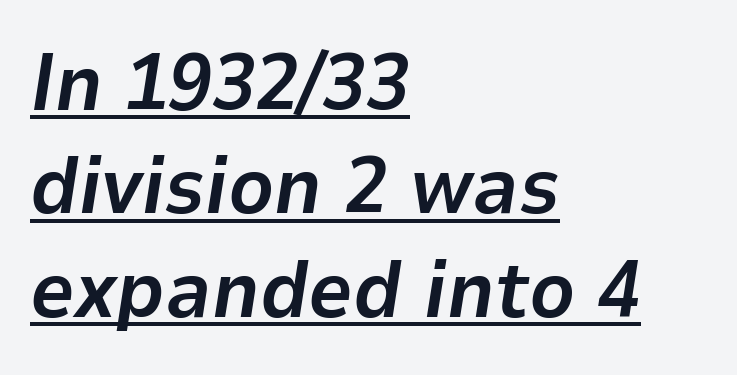
Think of a printed novel: that variable character pitch is what you see here. Look at the stroke-to-counter ratio: heavy, a bold. Is the letter spacing exaggerated? No — it looks like the ordinary default. Every row of glyphs begins at an identical x-position on the left. The passage shown is underscored from start to finish. Horizontal bands of white between lines are of average thickness.
